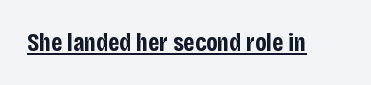
{"italic": "no", "bold": "yes", "underline": "yes", "letter_spacing": "normal", "letter_spacing_em": 0.0, "glyph_px": 25}
